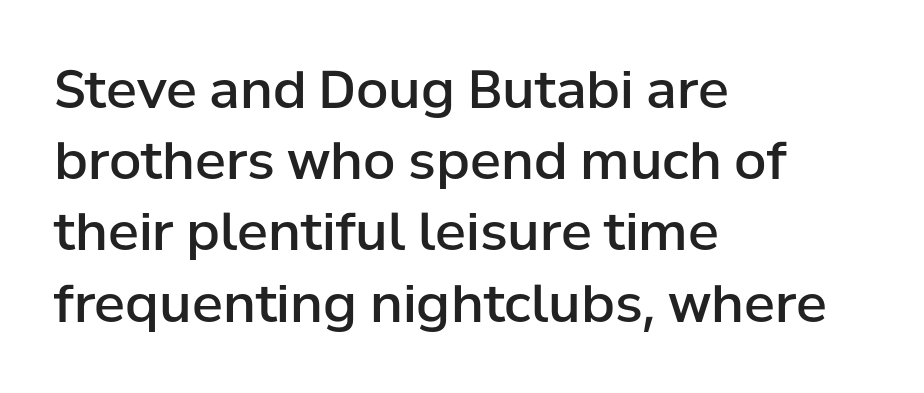
Q: Is the text bold? A: Semi-bold.
Q: Is the text italic (slanted)? A: No, it is upright.
Q: Is the typeface a serif or a sans-serif typeface? A: Sans-serif.
Q: Is the text underlined? A: No.
Q: How is the paragraph aligned? A: Left-aligned.
Q: Is the spacing between letters normal or unusually wide? A: Normal.
Q: Is the spacing between lines tight, normal or loose? A: Normal.
Q: Width (condensed, normal, or wide)? A: Normal.
Q: Stroke contrast? A: Low.
Q: x-height? A: Medium.
Q: Monospaced? A: No.
